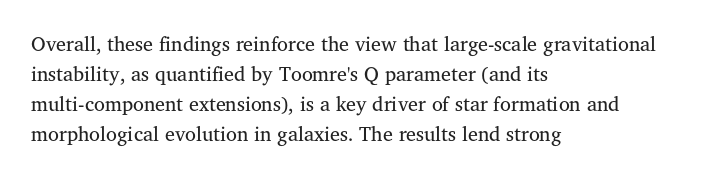
Q: Is the text bold? A: No.
Q: Is the text italic (slanted)? A: No, it is upright.
Q: Is the text underlined? A: No.
Q: How is the paragraph aligned? A: Left-aligned.
Q: Is the spacing between letters normal or unusually wide? A: Normal.
Q: Is the spacing between lines tight, normal or loose? A: Normal.
